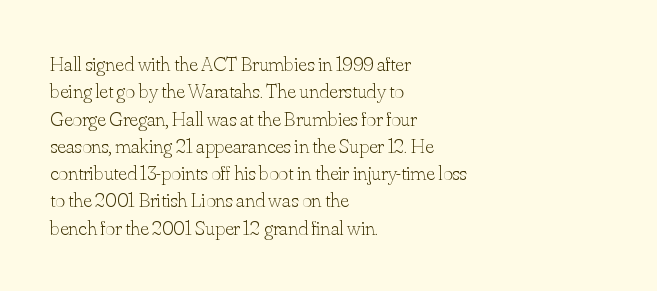
{"italic": "no", "bold": "no", "underline": "no", "align": "left", "line_spacing": "normal", "line_spacing_ratio": 1.3, "letter_spacing": "normal", "letter_spacing_em": 0.0, "glyph_px": 21}
